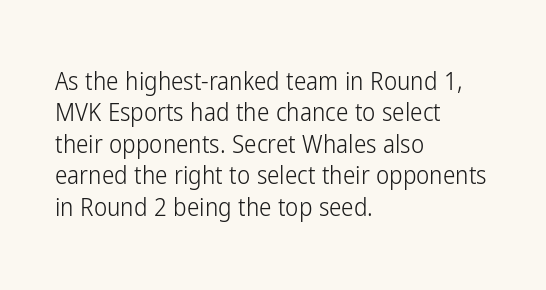
The image shows 25 px text type, upright; set left-aligned, normal line spacing (1.26x), normal letter spacing, not underlined.
